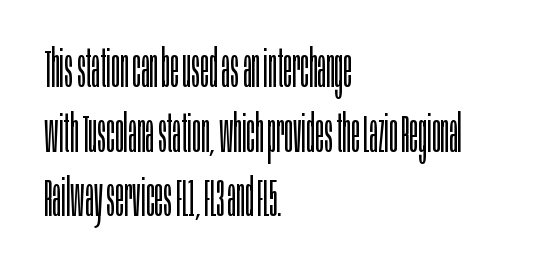
Q: Is the text bold? A: No.
Q: Is the text italic (slanted)? A: No, it is upright.
Q: Is the typeface a serif or a sans-serif typeface? A: Sans-serif.
Q: Is the text underlined? A: No.
Q: How is the paragraph aligned? A: Left-aligned.
Q: Is the spacing between letters normal or unusually wide? A: Normal.
Q: Width (condensed, normal, or wide)? A: Condensed.
Q: Stroke contrast? A: Low.
Q: x-height? A: Large.
Q: Monospaced? A: No.
